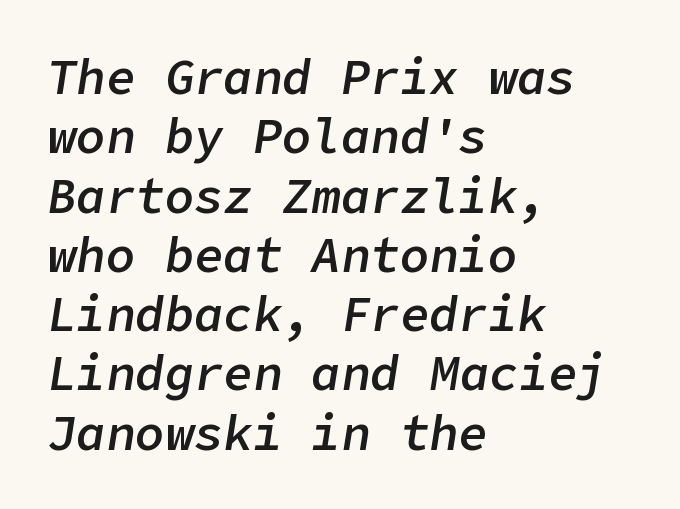
Q: Is the text bold? A: Semi-bold.
Q: Is the text italic (slanted)? A: Yes, it leans right by about 9 degrees.
Q: Is the text underlined? A: No.
Q: How is the paragraph aligned? A: Left-aligned.
Q: Is the spacing between letters normal or unusually wide? A: Normal.
Q: Width (condensed, normal, or wide)? A: Normal.
Q: Stroke contrast? A: Low.
Q: x-height? A: Medium.
